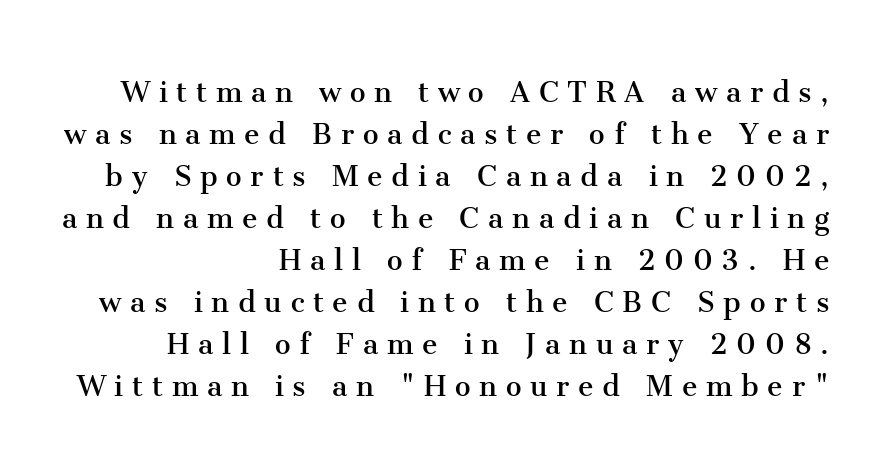
Q: Is the text bold? A: No.
Q: Is the text italic (slanted)? A: No, it is upright.
Q: Is the typeface a serif or a sans-serif typeface? A: Serif.
Q: Is the text underlined? A: No.
Q: How is the paragraph aligned? A: Right-aligned.
Q: Is the spacing between letters normal or unusually wide? A: Unusually wide.
Q: Width (condensed, normal, or wide)? A: Normal.
Q: Stroke contrast? A: Medium.
Q: x-height? A: Medium.
Q: Monospaced? A: No.
